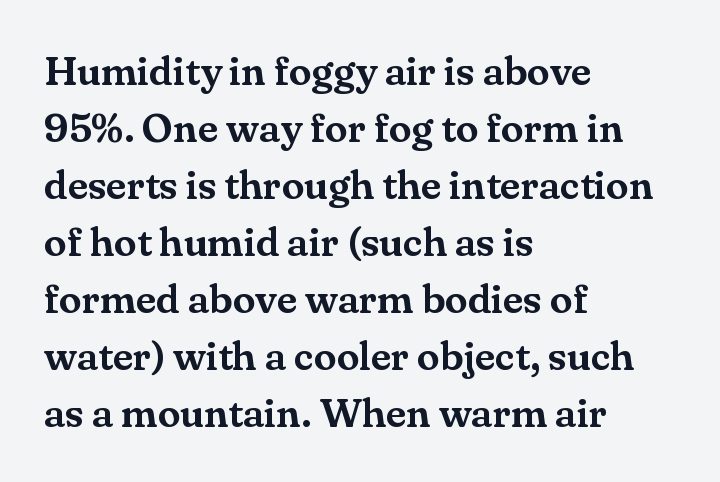
The image shows 41 px serif type, upright; set left-aligned, normal line spacing (1.39x), normal letter spacing, not underlined; medium stroke contrast and a small x-height.
